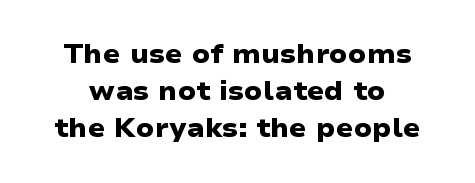
Has an underline been added? It has not. Is there much room between lines? A standard amount, neither cramped nor airy. A dark, heavy texture on the line: the type is bold. Nothing unusual about the tracking: characters are spaced as the font intends.
